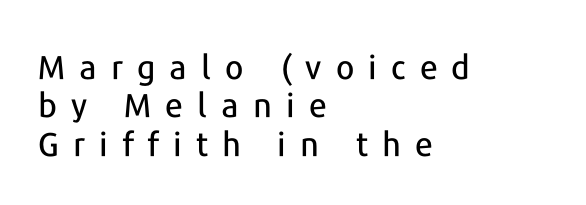
Each row of text sits above clean, open space. Serif or sans? Sans — the stroke terminals are bare. The letters advance in unequal steps, a hallmark of proportional type. Line beginnings align vertically; line endings do not. Someone cranked the tracking dial way up on this one. Tall strokes in this sample are plumb rather than angled.
